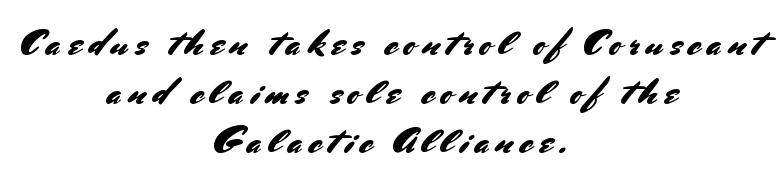
Q: Is the text italic (slanted)? A: Yes.
Q: Is the typeface a serif or a sans-serif typeface? A: Sans-serif.
Q: Is the text underlined? A: No.
Q: How is the paragraph aligned? A: Centered.
Q: Is the spacing between lines tight, normal or loose? A: Normal.
Q: Width (condensed, normal, or wide)? A: Normal.
Q: Stroke contrast? A: Medium.
Q: x-height? A: Small.
Q: Monospaced? A: No.
